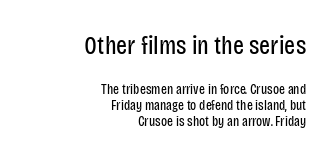
{"italic": "no", "bold": "no", "underline": "no", "align": "right", "line_spacing": "tight", "line_spacing_ratio": 1.15, "letter_spacing": "normal", "letter_spacing_em": 0.0, "larger_block": "first", "size_ratio": 1.86, "glyph_px": 26}
